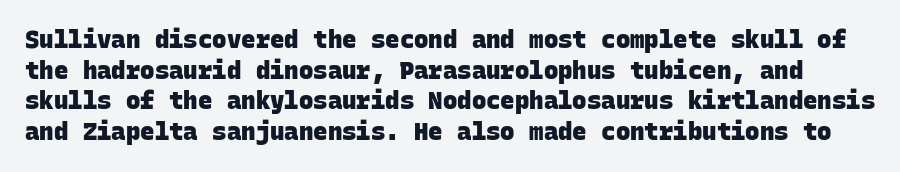
{"bold": "yes", "underline": "no", "line_spacing": "normal", "line_spacing_ratio": 1.28, "letter_spacing": "normal", "letter_spacing_em": 0.0, "glyph_px": 24}
